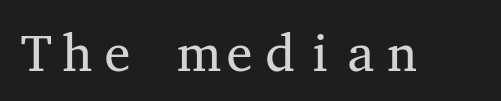
{"serif": "yes", "italic": "no", "bold": "no", "weight": "regular", "width": "wide", "stroke_contrast": "medium", "x_height": "medium", "monospaced": "yes", "underline": "no", "letter_spacing": "normal", "letter_spacing_em": 0.0, "glyph_px": 52}
